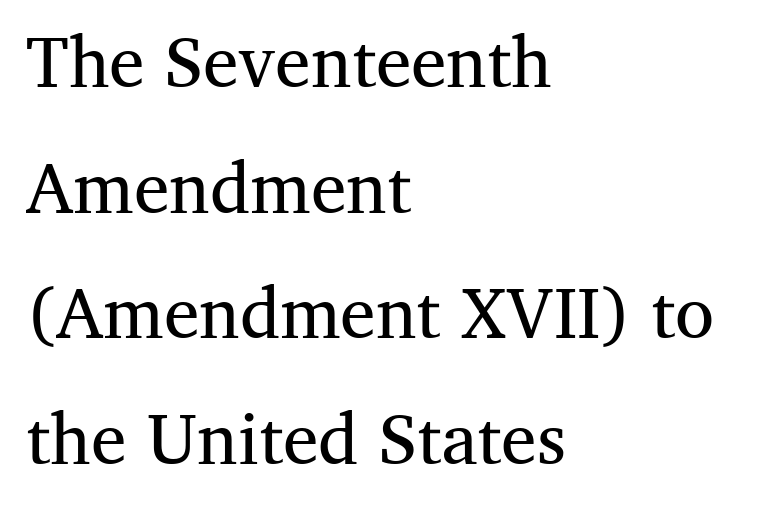
{"serif": "yes", "italic": "no", "bold": "no", "weight": "regular", "width": "normal", "stroke_contrast": "medium", "x_height": "medium", "monospaced": "no", "underline": "no", "align": "left", "line_spacing_ratio": 1.77, "letter_spacing": "normal", "letter_spacing_em": 0.0, "glyph_px": 71}
